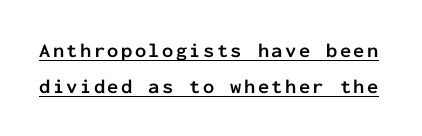
The image shows 20 px bold type, upright; set line spacing 1.8x, underlined.
